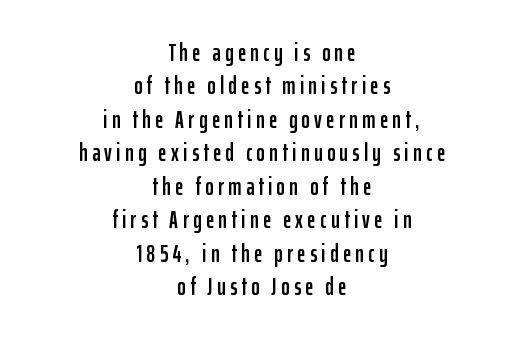
Q: Is the text italic (slanted)? A: No, it is upright.
Q: Is the text underlined? A: No.
Q: How is the paragraph aligned? A: Centered.
Q: Is the spacing between lines tight, normal or loose? A: Normal.
